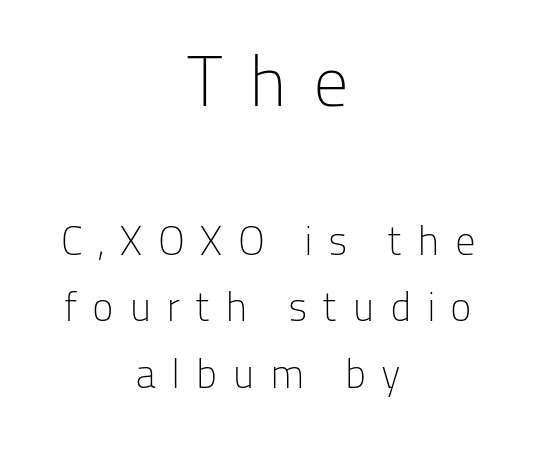
{"serif": "no", "italic": "no", "bold": "no", "weight": "light", "width": "normal", "stroke_contrast": "low", "x_height": "medium", "monospaced": "no", "underline": "no", "align": "center", "line_spacing": "normal", "line_spacing_ratio": 1.62, "letter_spacing": "wide", "letter_spacing_em": 0.36, "larger_block": "first", "size_ratio": 1.73, "glyph_px": 71}
